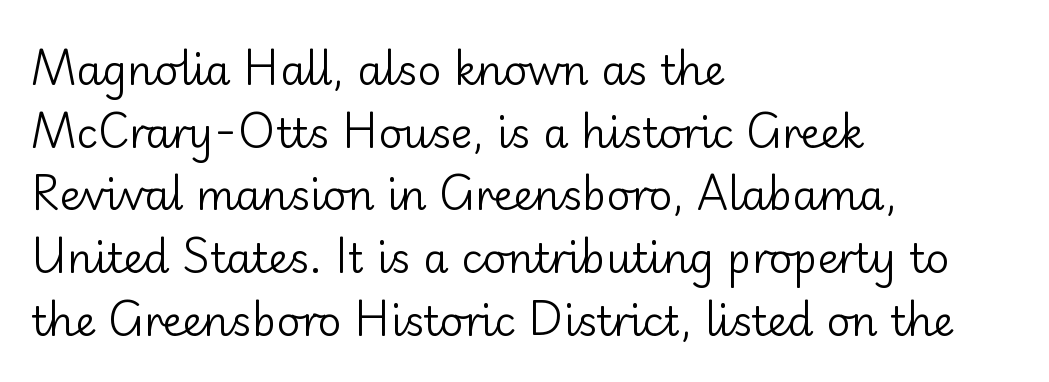
{"serif": "no", "italic": "no", "bold": "no", "weight": "regular", "width": "normal", "stroke_contrast": "low", "x_height": "small", "monospaced": "no", "underline": "no", "align": "left", "line_spacing": "normal", "line_spacing_ratio": 1.53, "letter_spacing": "normal", "letter_spacing_em": 0.0, "glyph_px": 41}
